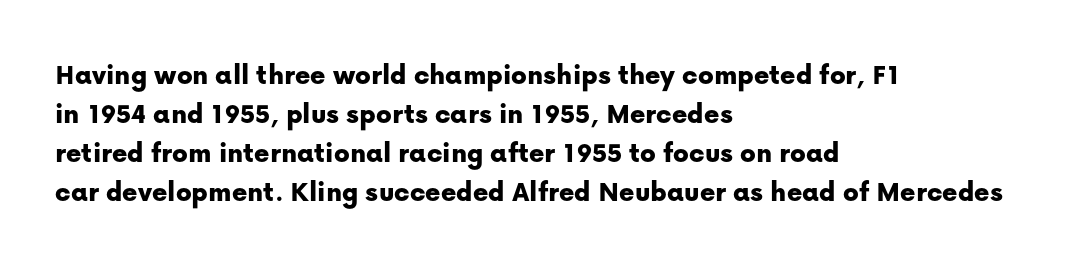
Q: Is the text italic (slanted)? A: No, it is upright.
Q: Is the typeface a serif or a sans-serif typeface? A: Sans-serif.
Q: Is the text underlined? A: No.
Q: How is the paragraph aligned? A: Left-aligned.
Q: Is the spacing between letters normal or unusually wide? A: Normal.
Q: Is the spacing between lines tight, normal or loose? A: Normal.
Q: Width (condensed, normal, or wide)? A: Normal.
Q: Stroke contrast? A: Low.
Q: x-height? A: Medium.
Q: Monospaced? A: No.
